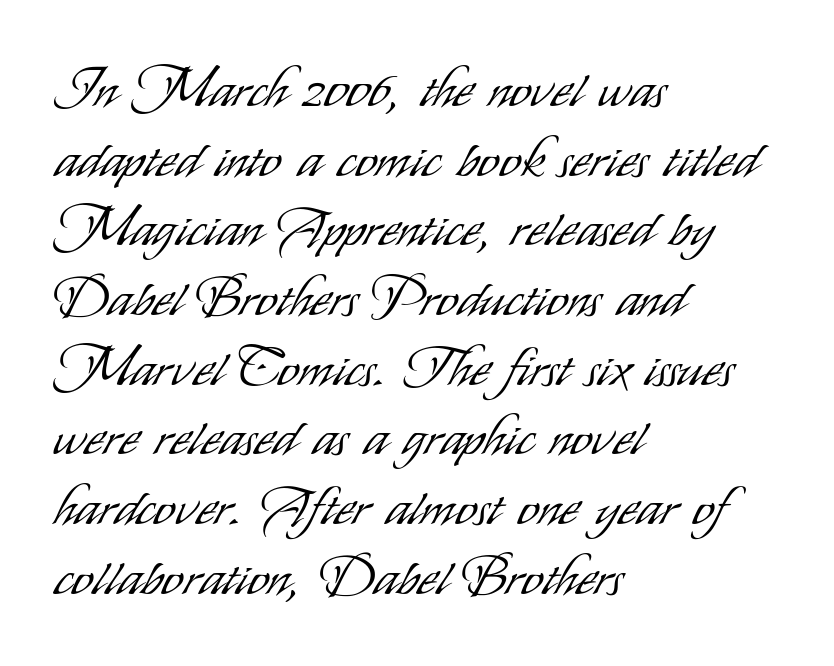
{"serif": "no", "bold": "no", "weight": "light", "width": "condensed", "stroke_contrast": "low", "x_height": "small", "monospaced": "no", "underline": "no", "align": "left", "line_spacing": "normal", "line_spacing_ratio": 1.29, "letter_spacing": "normal", "letter_spacing_em": 0.0, "glyph_px": 54}
